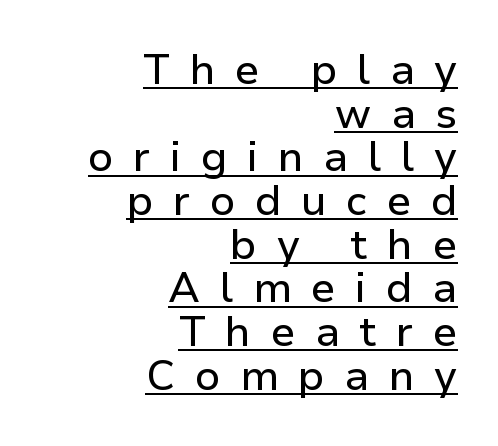
{"serif": "no", "italic": "no", "width": "normal", "stroke_contrast": "low", "x_height": "medium", "monospaced": "no", "underline": "yes", "align": "right", "line_spacing": "tight", "line_spacing_ratio": 1.04, "letter_spacing": "wide", "letter_spacing_em": 0.47, "glyph_px": 42}
